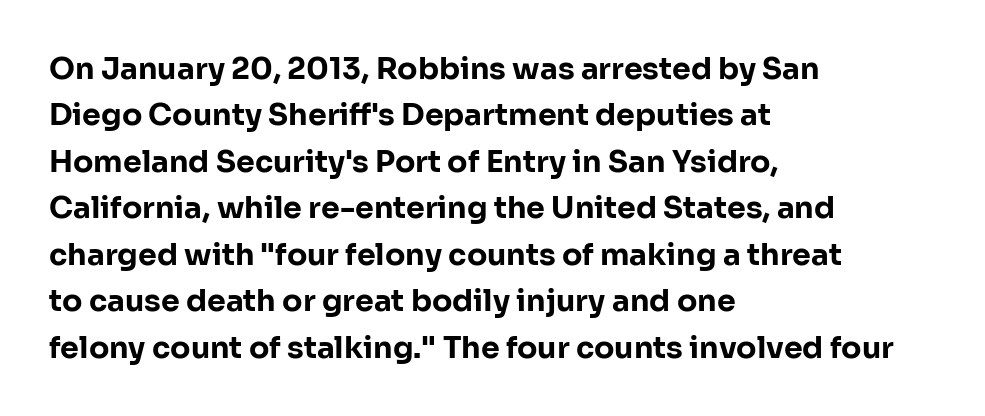
{"serif": "no", "italic": "no", "bold": "yes", "weight": "bold", "width": "normal", "stroke_contrast": "low", "x_height": "medium", "monospaced": "no", "underline": "no", "align": "left", "line_spacing": "normal", "line_spacing_ratio": 1.55, "letter_spacing": "normal", "letter_spacing_em": 0.0, "glyph_px": 30}
